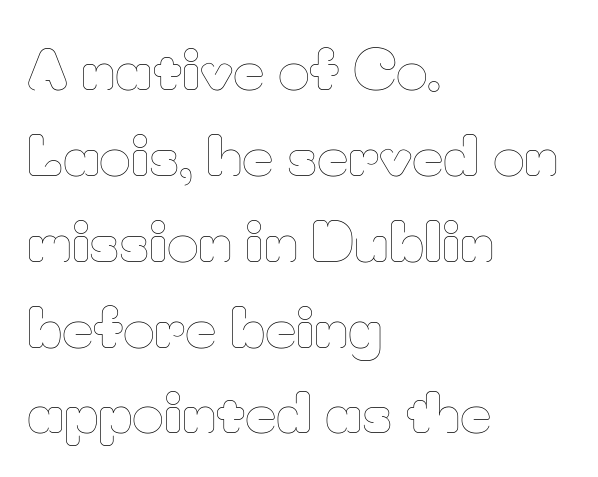
The image shows 54 px thin type, upright; set left-aligned, normal line spacing (1.59x), normal letter spacing, not underlined; low stroke contrast and a small x-height.
